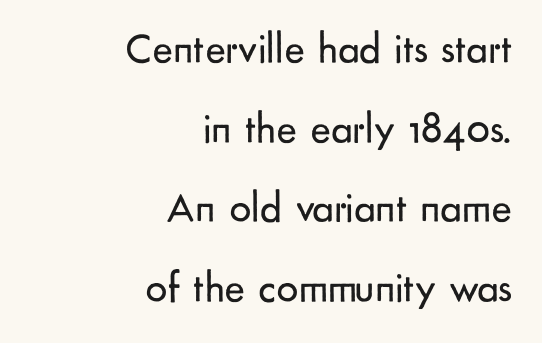
Q: Is the text bold? A: No.
Q: Is the text italic (slanted)? A: No, it is upright.
Q: Is the typeface a serif or a sans-serif typeface? A: Sans-serif.
Q: Is the text underlined? A: No.
Q: How is the paragraph aligned? A: Right-aligned.
Q: Is the spacing between letters normal or unusually wide? A: Normal.
Q: Width (condensed, normal, or wide)? A: Normal.
Q: Stroke contrast? A: Low.
Q: x-height? A: Small.
Q: Monospaced? A: No.
